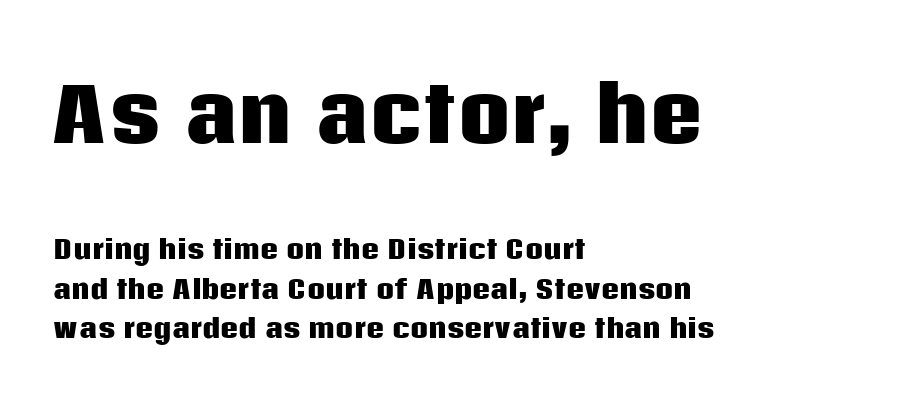
{"serif": "no", "italic": "no", "bold": "yes", "weight": "heavy", "width": "normal", "stroke_contrast": "low", "x_height": "large", "monospaced": "no", "underline": "no", "align": "left", "line_spacing": "normal", "line_spacing_ratio": 1.57, "letter_spacing": "normal", "letter_spacing_em": 0.0, "larger_block": "first", "size_ratio": 2.96, "glyph_px": 74}
